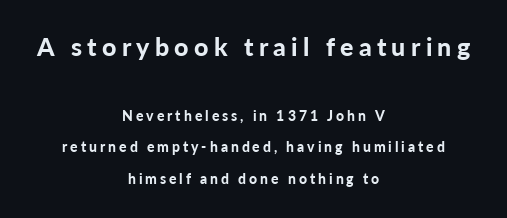
{"italic": "no", "bold": "yes", "underline": "no", "align": "center", "line_spacing": "loose", "line_spacing_ratio": 2.24, "letter_spacing": "wide", "letter_spacing_em": 0.21, "larger_block": "first", "size_ratio": 1.79, "glyph_px": 25}
